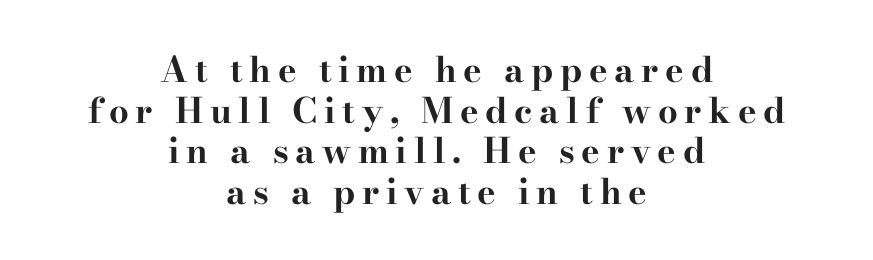
The image shows 35 px bold, wide serif type, upright; set centered, line spacing 1.16x, not underlined; high stroke contrast and a small x-height.
